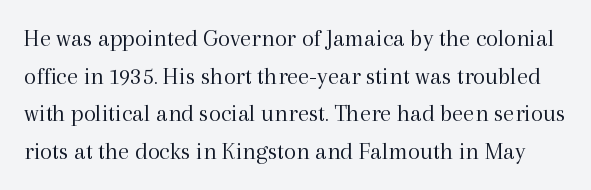
A typesetter would call this leading conventional body-copy spacing. No italicization has been applied; the sample stays upright. Characters follow at the spacing the type designer built in. Just letters on the line, the space beneath them empty. Is the type heavy? It reads as light-to-regular instead.
